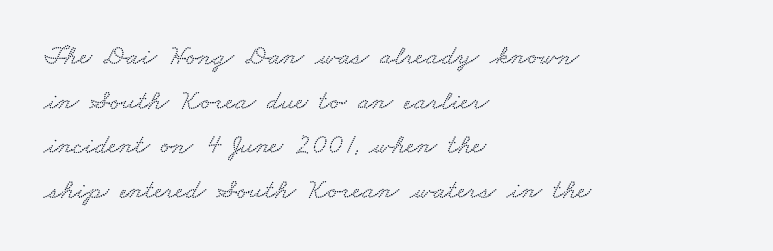
The strip under each line holds only bare page. The letters advance in unequal steps, a hallmark of proportional type. Is the letter spacing exaggerated? No — it looks like the ordinary default. A normal amount of white space separates one row of letters from the next.
